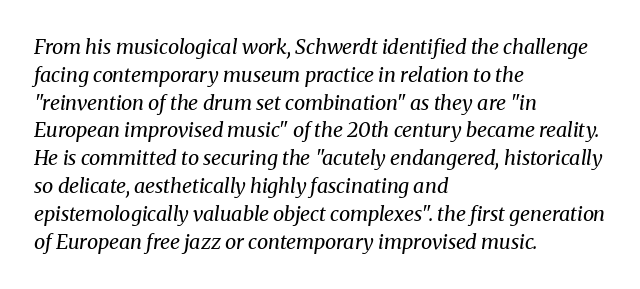
The image shows 20 px text type, italic (leaning right); set left-aligned, normal line spacing (1.39x), normal letter spacing, not underlined.
